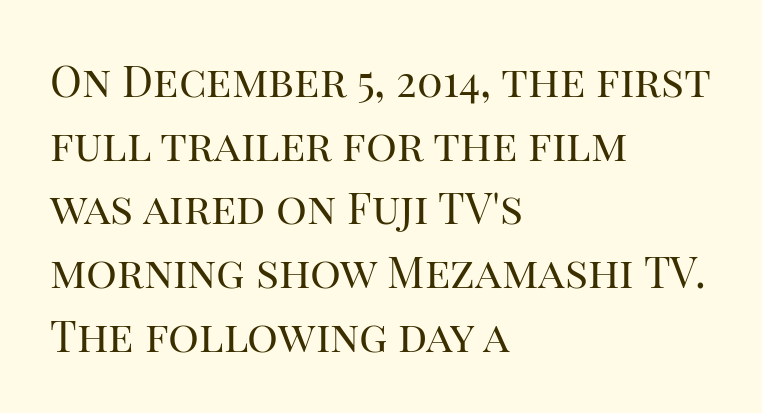
The image shows 43 px regular-weight serif type, upright; set left-aligned, normal line spacing (1.48x), normal letter spacing, not underlined; high stroke contrast and a large x-height.
